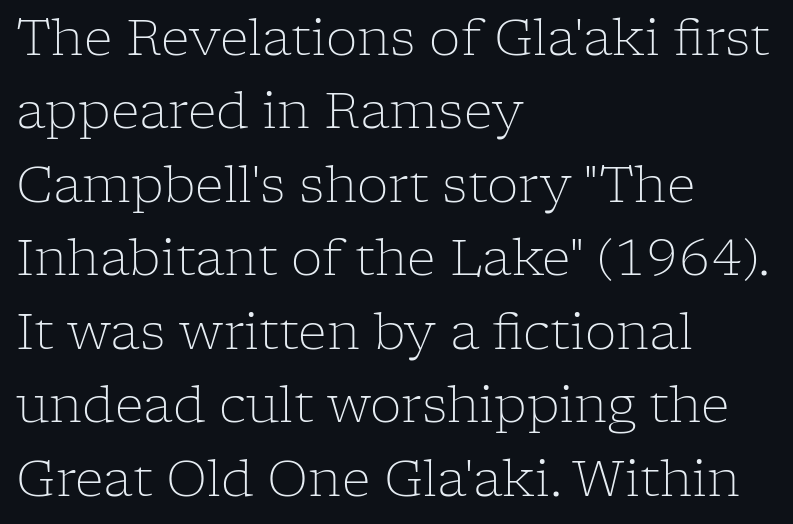
Check under the words: just untouched page. Short and long lines alike share a common starting point at left. The designer left line spacing at the default. The font is comparable to plain body text, perhaps lighter. The font's upright variant was chosen for this text.
